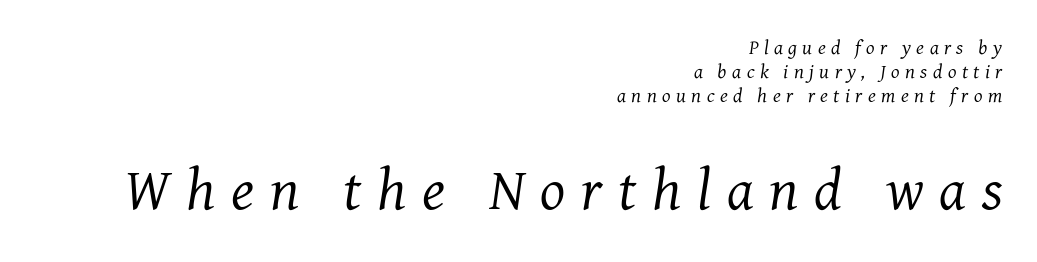
The image shows 59 px regular-weight serif type, italic (leaning right); set right-aligned, line spacing 1.2x, unusually wide letter spacing (+0.27 em), not underlined; the second (bottom) block is 2.95x larger; medium stroke contrast and a medium x-height.
